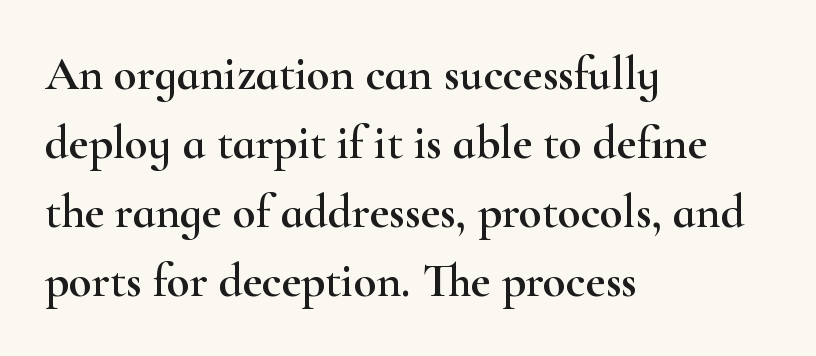
{"serif": "yes", "italic": "no", "width": "wide", "stroke_contrast": "high", "x_height": "small", "monospaced": "no", "underline": "no", "align": "left", "line_spacing": "normal", "line_spacing_ratio": 1.47, "letter_spacing": "normal", "letter_spacing_em": 0.0, "glyph_px": 47}
